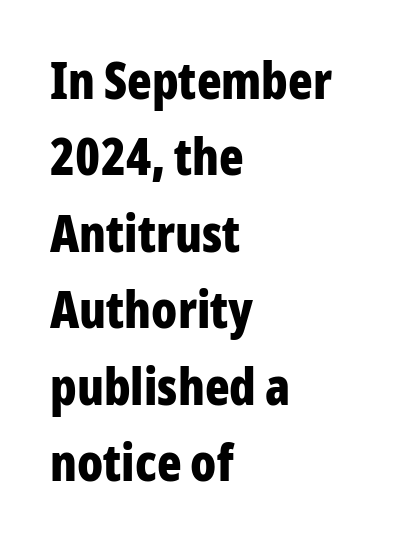
Does the type have serifs? No, each stem ends abruptly. Looks like regular typesetting: each glyph gets only the width it needs. The lines are quadded left. The sample has been set heavy, in full bold. Nobody touched the tracking dial on this one. Unlike italic type, these characters show no tilt at all.
